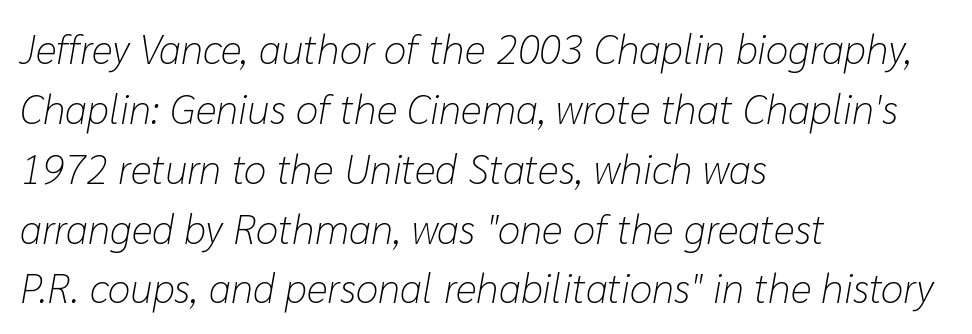
Q: Is the text bold? A: No.
Q: Is the text italic (slanted)? A: Yes, it leans right by about 10 degrees.
Q: Is the text underlined? A: No.
Q: How is the paragraph aligned? A: Left-aligned.
Q: Is the spacing between letters normal or unusually wide? A: Normal.
Q: Is the spacing between lines tight, normal or loose? A: Normal.
Q: Width (condensed, normal, or wide)? A: Normal.
Q: Stroke contrast? A: Low.
Q: x-height? A: Medium.
Q: Monospaced? A: No.
